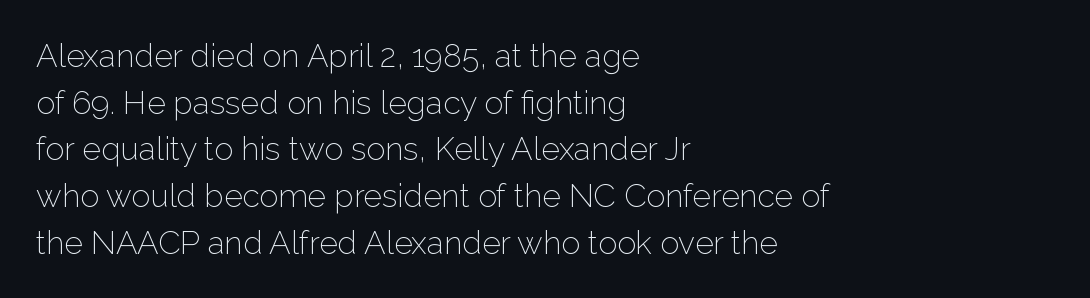
Note the varied advance widths — an 'i' is clearly narrower than an 'm'. One glance says typical: line gaps are just what's usual. The letters look calm and open, with moderate or lighter stems. The gaps between neighbouring characters are ordinary and unremarkable. This is sans-serif lettering, the kind often seen on screens and signage. Line starts are locked; line ends wander.
